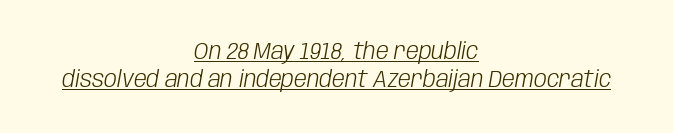
Does extra space separate the letters? No, they use regular spacing. These lines are centered, leaving both edges ragged. Summary of weight: not heavy and not bold. These lines were composed using italics.
